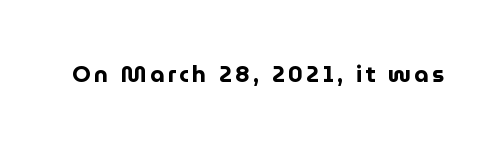
{"italic": "no", "bold": "yes", "underline": "no", "glyph_px": 23}
